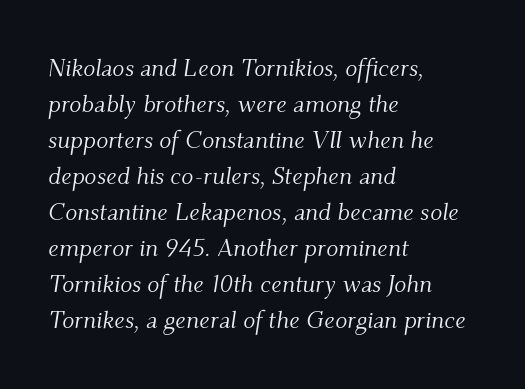
Q: Is the text bold? A: No.
Q: Is the text italic (slanted)? A: Yes, it leans right by about 9 degrees.
Q: Is the text underlined? A: No.
Q: How is the paragraph aligned? A: Left-aligned.
Q: Is the spacing between letters normal or unusually wide? A: Normal.
Q: Is the spacing between lines tight, normal or loose? A: Normal.
